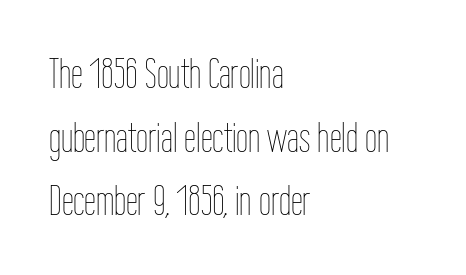
{"italic": "no", "bold": "no", "weight": "thin", "width": "condensed", "stroke_contrast": "low", "x_height": "medium", "monospaced": "no", "underline": "no", "align": "left", "line_spacing": "normal", "line_spacing_ratio": 1.48, "letter_spacing": "normal", "letter_spacing_em": 0.0, "glyph_px": 43}
